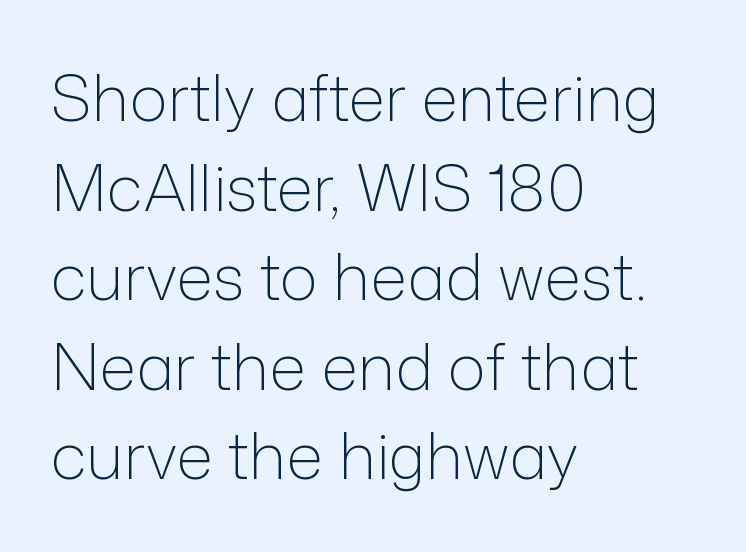
Q: Is the text bold? A: No.
Q: Is the text italic (slanted)? A: No, it is upright.
Q: Is the typeface a serif or a sans-serif typeface? A: Sans-serif.
Q: Is the text underlined? A: No.
Q: How is the paragraph aligned? A: Left-aligned.
Q: Is the spacing between letters normal or unusually wide? A: Normal.
Q: Is the spacing between lines tight, normal or loose? A: Normal.
Q: Width (condensed, normal, or wide)? A: Normal.
Q: Stroke contrast? A: Low.
Q: x-height? A: Medium.
Q: Monospaced? A: No.
